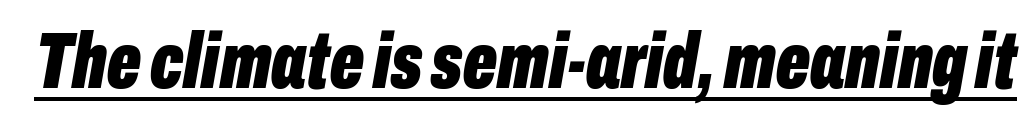
The image shows 79 px bold, condensed type, italic (leaning right); set normal letter spacing, underlined; low stroke contrast and a medium x-height.
